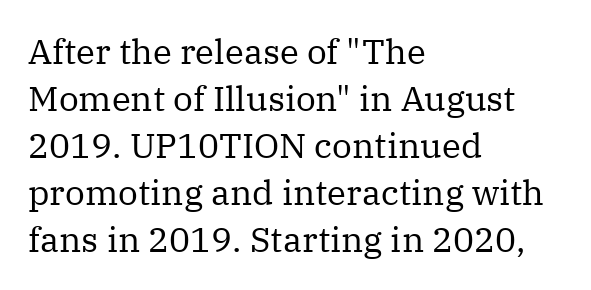
The image shows 35 px regular-weight serif type, upright; set left-aligned, normal line spacing (1.34x), normal letter spacing, not underlined; medium stroke contrast and a medium x-height.
